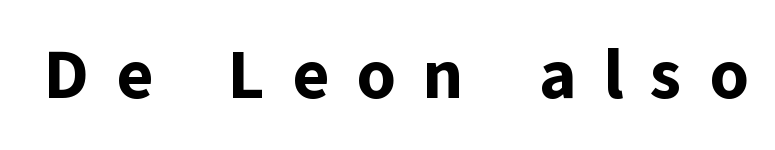
Font category for this specimen: sans-serif. Check under the words: just untouched page. The line texture is sparse and dotted thanks to wide tracking. Every character sits straight up, as roman type does. Does the weight exceed regular? Yes, all the way to bold. Think of a printed novel: that variable character pitch is what you see here.
